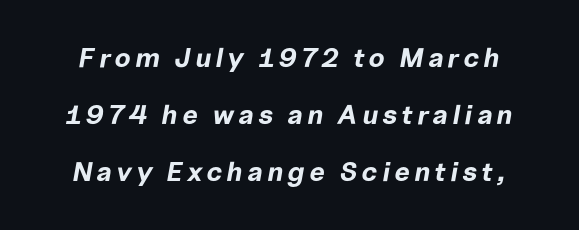
Lines of text with bare space underneath. The rendering uses a bold face; every stroke is thick and dark. When letters slant like this, we call the style italic. Airy leading.
